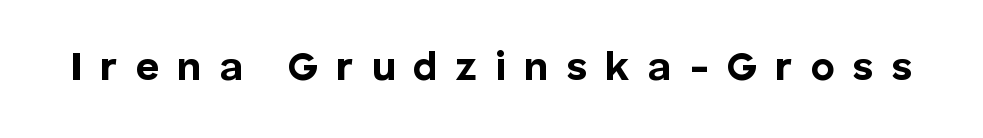
The image shows 41 px bold sans-serif type, upright; set unusually wide letter spacing (+0.43 em), not underlined; low stroke contrast and a medium x-height.
